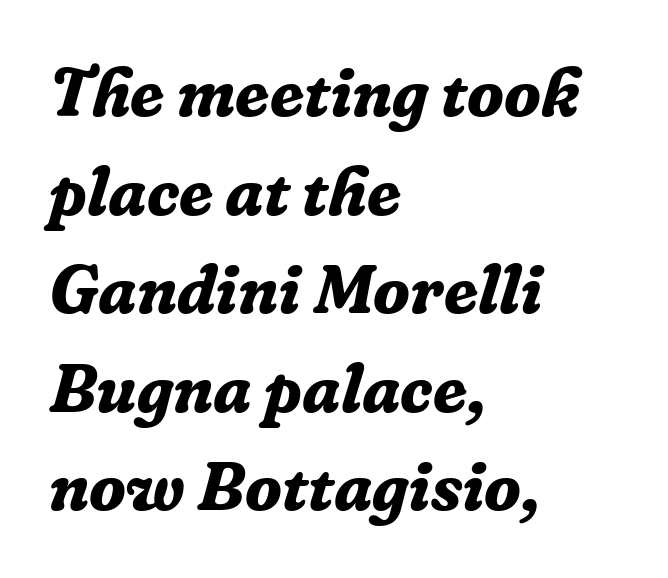
Would a proofreader flag this as italicized? Yes. Check the space under the baseline: it is left empty. Rows of type keep a routine distance in the vertical direction. Each letter keeps its own natural width here, so spacing adapts to shape.
